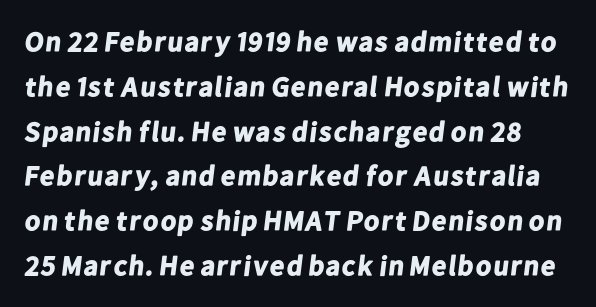
Q: Is the text bold? A: Yes.
Q: Is the typeface a serif or a sans-serif typeface? A: Sans-serif.
Q: Is the text underlined? A: No.
Q: Is the spacing between letters normal or unusually wide? A: Normal.
Q: Is the spacing between lines tight, normal or loose? A: Normal.
Q: Width (condensed, normal, or wide)? A: Normal.
Q: Stroke contrast? A: Low.
Q: x-height? A: Medium.
Q: Monospaced? A: No.
